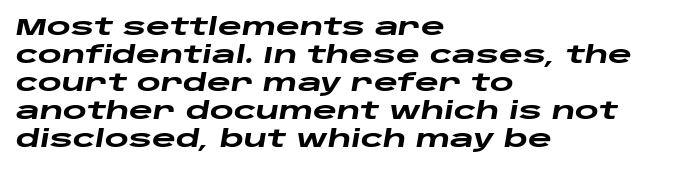
{"italic": "yes", "lean": "right", "slant_degrees": 10, "bold": "yes", "underline": "no", "align": "left", "line_spacing_ratio": 1.22, "letter_spacing": "normal", "letter_spacing_em": 0.0, "glyph_px": 23}
